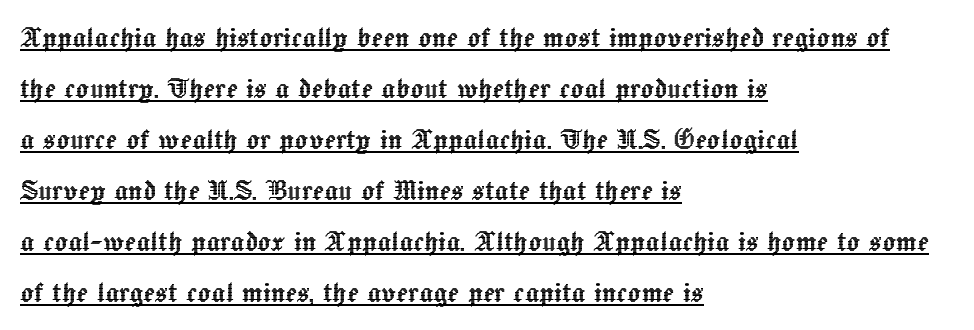
{"italic": "no", "width": "normal", "x_height": "medium", "monospaced": "no", "underline": "yes", "align": "left", "line_spacing": "normal", "line_spacing_ratio": 1.5, "letter_spacing": "normal", "letter_spacing_em": 0.0, "glyph_px": 34}
